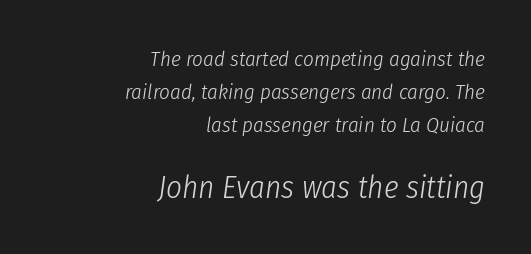
Bare-footed words on every line. Students, observe: this is what conventionally led text looks like. You get the small type first, then a jump to larger type. The letters sit at their default tracking, neither squeezed nor spread. Notice how the stems are inclined rather than vertical — that's the hallmark of italics. The typesetting does not lean heavy: it is not bold.
